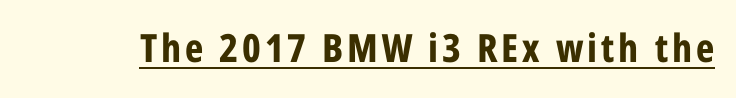
{"serif": "no", "italic": "no", "bold": "yes", "weight": "bold", "width": "condensed", "stroke_contrast": "low", "x_height": "large", "monospaced": "no", "underline": "yes", "glyph_px": 39}
